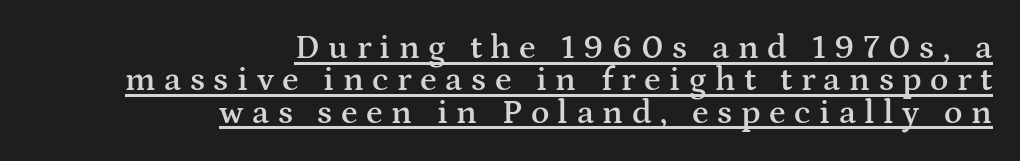
Q: Is the text bold? A: Semi-bold.
Q: Is the text italic (slanted)? A: No, it is upright.
Q: Is the typeface a serif or a sans-serif typeface? A: Serif.
Q: Is the text underlined? A: Yes.
Q: How is the paragraph aligned? A: Right-aligned.
Q: Is the spacing between letters normal or unusually wide? A: Unusually wide.
Q: Is the spacing between lines tight, normal or loose? A: Tight.
Q: Width (condensed, normal, or wide)? A: Wide.
Q: Stroke contrast? A: Medium.
Q: x-height? A: Medium.
Q: Monospaced? A: No.
